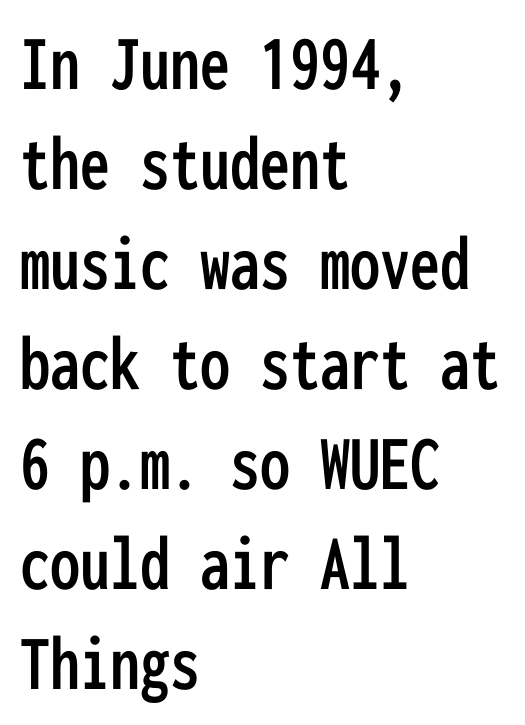
The image shows 80 px condensed sans-serif type, upright, monospaced; set left-aligned, normal line spacing (1.25x), normal letter spacing, not underlined; low stroke contrast and a medium x-height.
